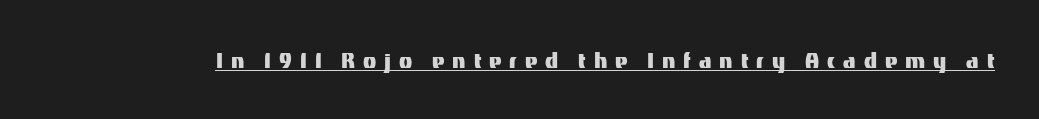
{"italic": "no", "underline": "yes", "letter_spacing": "wide", "letter_spacing_em": 0.3, "glyph_px": 27}
